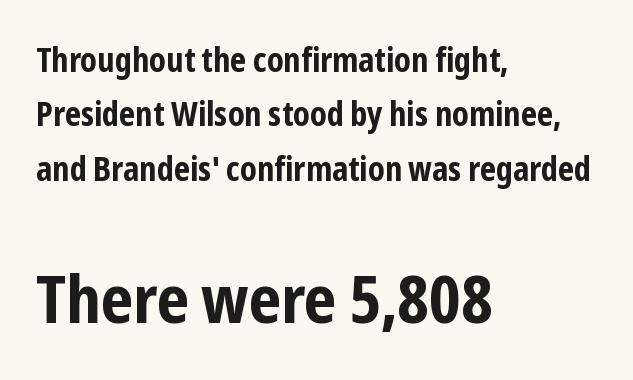
Q: Is the text bold? A: Yes.
Q: Is the text italic (slanted)? A: No, it is upright.
Q: Is the typeface a serif or a sans-serif typeface? A: Sans-serif.
Q: Is the text underlined? A: No.
Q: How is the paragraph aligned? A: Left-aligned.
Q: Is the spacing between letters normal or unusually wide? A: Normal.
Q: Is the spacing between lines tight, normal or loose? A: Normal.
Q: Which block of text is set in a larger size, the first (top) or the second (bottom)? A: The second (bottom) one.
Q: Width (condensed, normal, or wide)? A: Condensed.
Q: Stroke contrast? A: Low.
Q: x-height? A: Medium.
Q: Monospaced? A: No.
